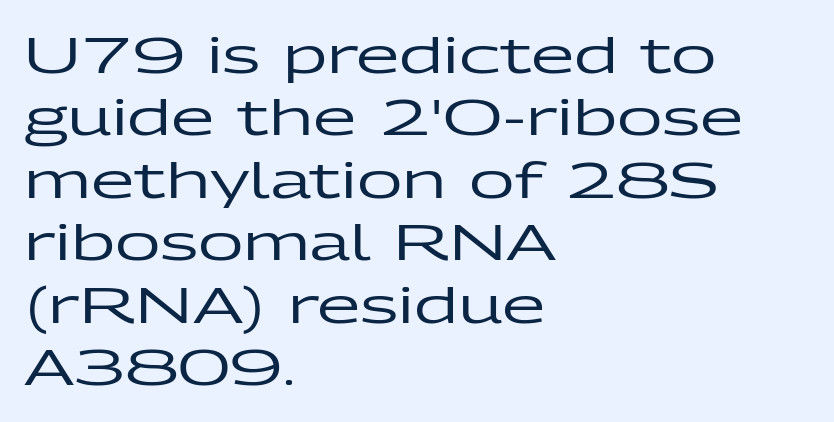
The designer went with a sans here, leaving each stem footless. Compared with typical paragraphs, the rows here are spaced about the same. Short note: letters normally spaced. Posture: straight, roman, zero tilt. Nobody drew a line under any word here.
